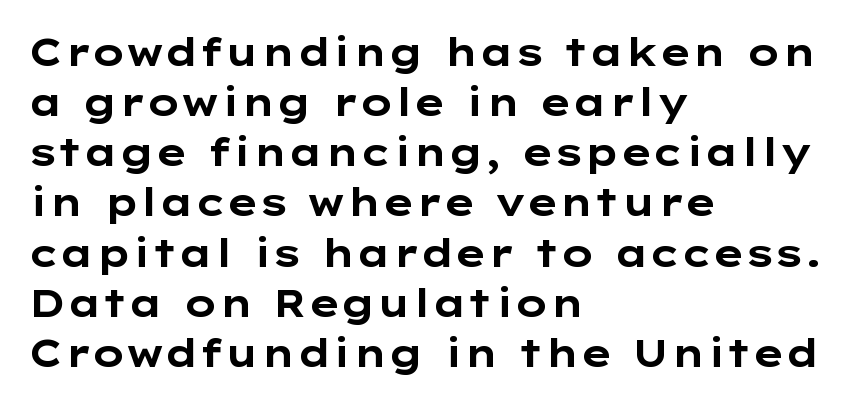
The image shows 38 px bold, wide sans-serif type, upright; set left-aligned, normal line spacing (1.32x), normal letter spacing, not underlined; low stroke contrast and a medium x-height.
